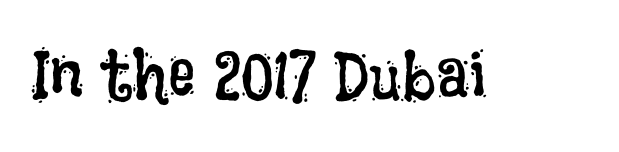
Q: Is the text bold? A: No.
Q: Is the text italic (slanted)? A: No, it is upright.
Q: Is the text underlined? A: No.
Q: Is the spacing between letters normal or unusually wide? A: Normal.
Q: Width (condensed, normal, or wide)? A: Condensed.
Q: Stroke contrast? A: Low.
Q: x-height? A: Large.
Q: Monospaced? A: No.
